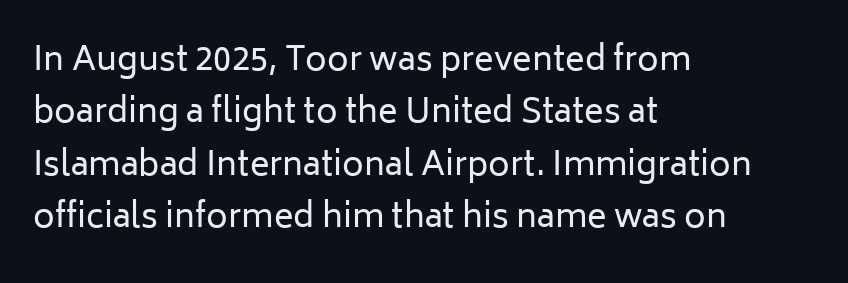
{"serif": "no", "italic": "no", "bold": "no", "weight": "regular", "width": "normal", "stroke_contrast": "low", "x_height": "medium", "monospaced": "no", "underline": "no", "align": "left", "line_spacing": "normal", "line_spacing_ratio": 1.59, "letter_spacing": "normal", "letter_spacing_em": 0.0, "glyph_px": 33}
